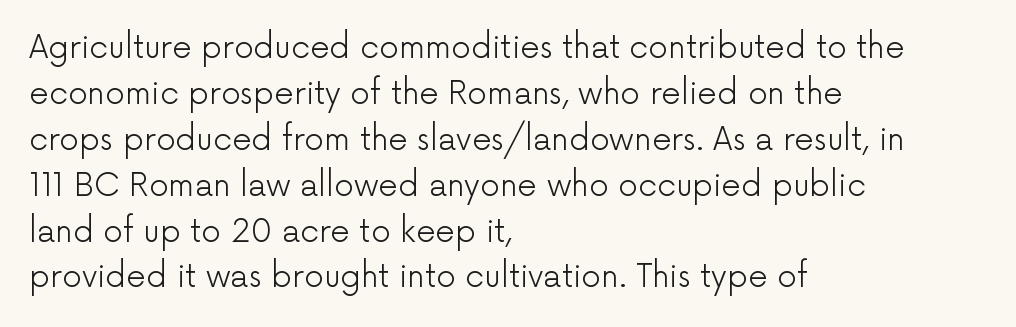
{"serif": "no", "italic": "no", "bold": "no", "weight": "light", "width": "normal", "stroke_contrast": "low", "x_height": "medium", "monospaced": "no", "underline": "no", "align": "left", "line_spacing": "normal", "line_spacing_ratio": 1.48, "letter_spacing": "normal", "letter_spacing_em": 0.0, "glyph_px": 31}
